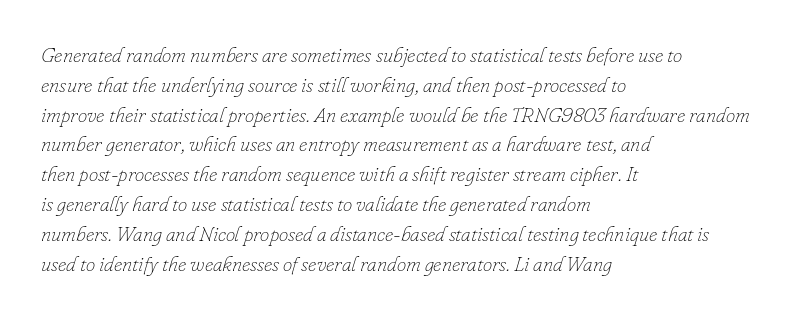
The image shows 21 px text type, italic (leaning right); set left-aligned, normal line spacing (1.42x), normal letter spacing, not underlined.
